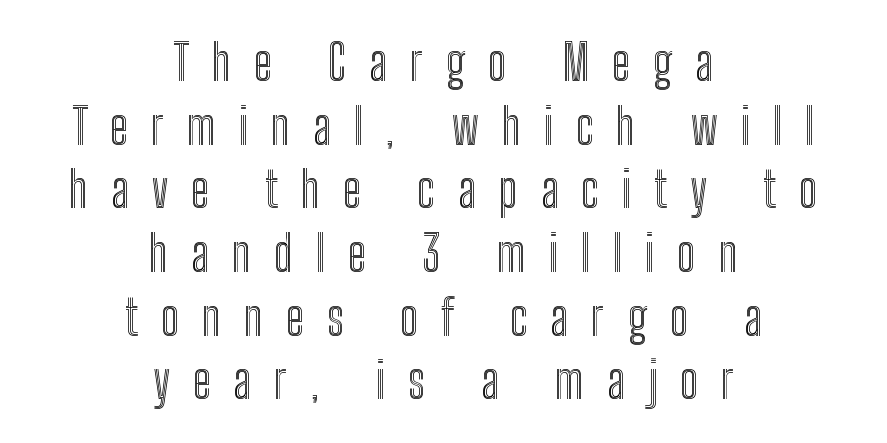
{"italic": "no", "width": "condensed", "x_height": "medium", "monospaced": "no", "underline": "no", "align": "center", "line_spacing": "normal", "line_spacing_ratio": 1.3, "letter_spacing": "wide", "letter_spacing_em": 0.47, "glyph_px": 49}
